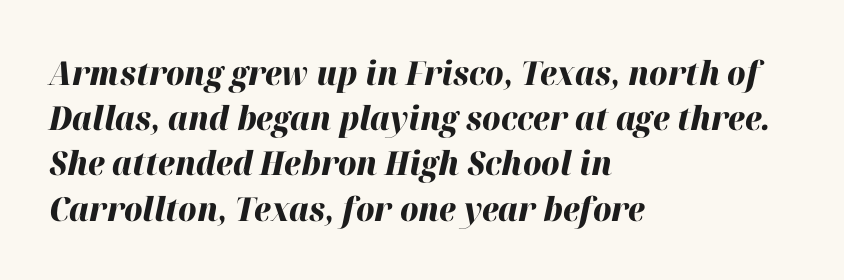
The image shows 33 px heavy type, italic (leaning right); set left-aligned, normal line spacing (1.37x), normal letter spacing, not underlined; high stroke contrast and a medium x-height.
